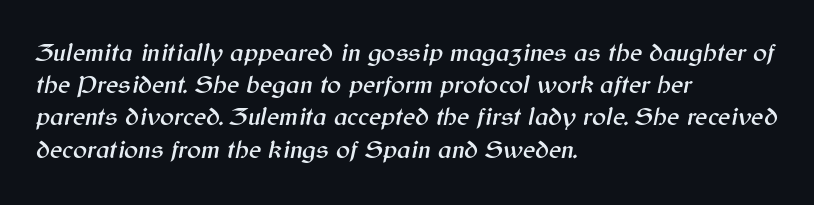
{"italic": "yes", "lean": "right", "slant_degrees": 12, "underline": "no", "align": "left", "line_spacing_ratio": 1.24, "letter_spacing": "normal", "letter_spacing_em": 0.0, "glyph_px": 26}
